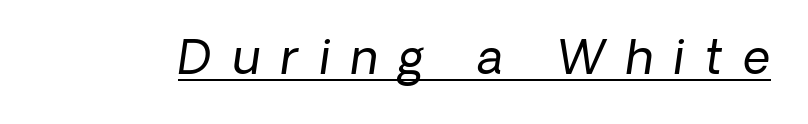
The image shows 47 px regular-weight type, italic (leaning right); set unusually wide letter spacing (+0.44 em), underlined; low stroke contrast and a medium x-height.
